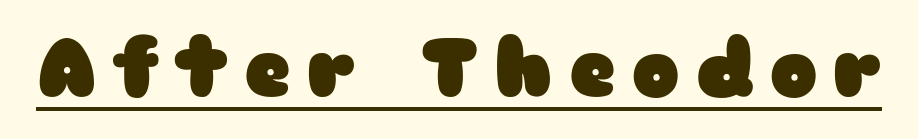
Q: Is the text bold? A: Yes.
Q: Is the text italic (slanted)? A: No, it is upright.
Q: Is the typeface a serif or a sans-serif typeface? A: Sans-serif.
Q: Is the text underlined? A: Yes.
Q: Is the spacing between letters normal or unusually wide? A: Unusually wide.
Q: Width (condensed, normal, or wide)? A: Wide.
Q: Stroke contrast? A: Low.
Q: x-height? A: Medium.
Q: Monospaced? A: No.
